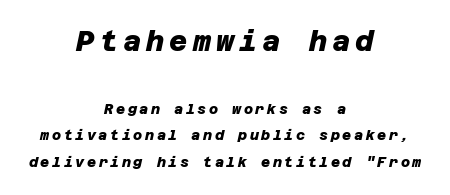
The whitespace from short lines is split evenly between both sides. The space directly below the letters is spotless. The face used here appears at its bigger size in the upper chunk. Nothing sits at the stroke ends, so this counts as sans-serif. Each new line begins a long way beneath the previous one. These words are printed bold, with thick strokes throughout.
